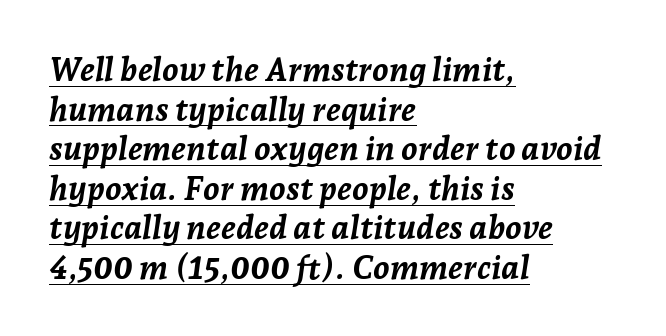
Slant detected: the letters are inclined. Heavy, bold letterforms. Every row of glyphs begins at an identical x-position on the left. Compared with undecorated copy, this sample adds a rule below the words. Do the characters align in a grid? No, the font is proportional.
